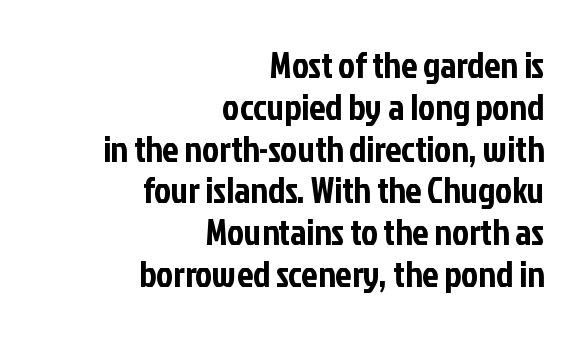
The image shows 36 px condensed sans-serif type, upright; set right-aligned, line spacing 1.16x, normal letter spacing, not underlined; low stroke contrast and a medium x-height.
